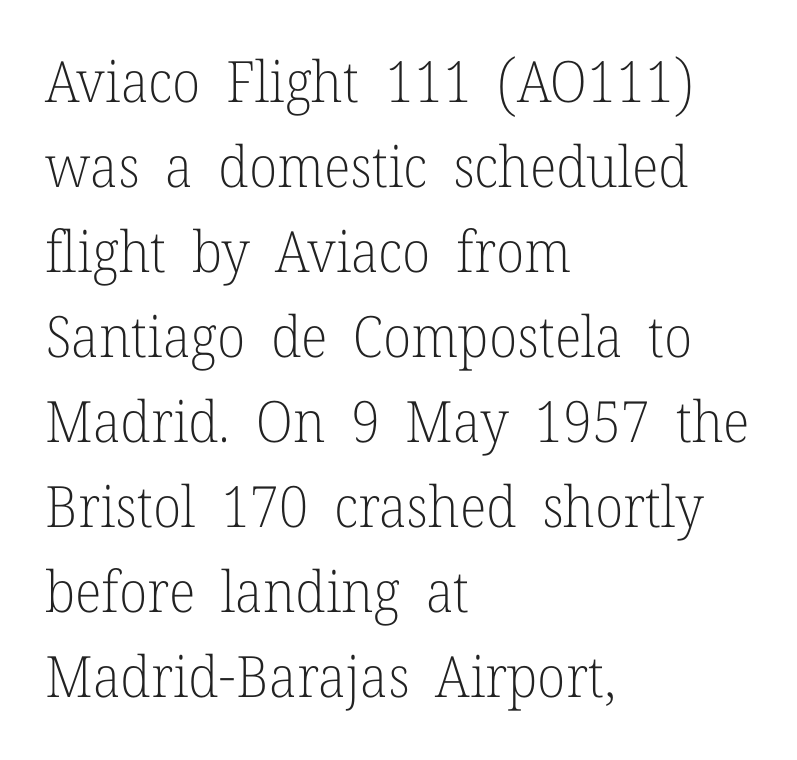
{"serif": "yes", "italic": "no", "bold": "no", "weight": "light", "width": "normal", "stroke_contrast": "low", "x_height": "medium", "monospaced": "no", "underline": "no", "align": "left", "line_spacing": "normal", "line_spacing_ratio": 1.49, "letter_spacing": "normal", "letter_spacing_em": 0.0, "glyph_px": 57}
